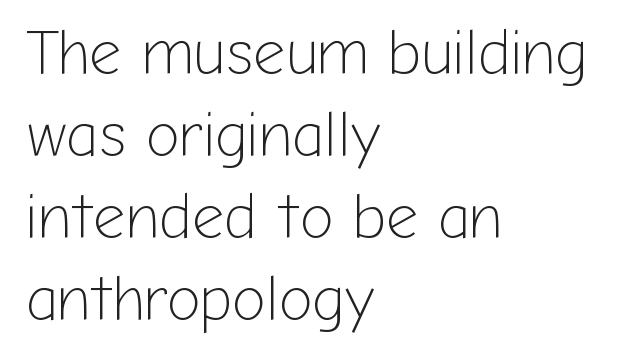
{"serif": "no", "italic": "no", "bold": "no", "weight": "light", "width": "normal", "stroke_contrast": "low", "x_height": "medium", "monospaced": "no", "underline": "no", "align": "left", "line_spacing": "normal", "line_spacing_ratio": 1.3, "letter_spacing": "normal", "letter_spacing_em": 0.0, "glyph_px": 63}
